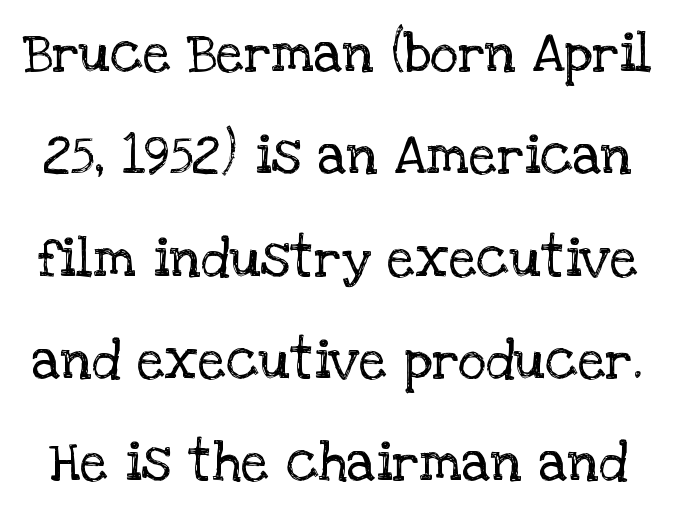
Glance below the letters and you will spot only blank space. The typesetting does not lean heavy: it is not bold. To sum up the face: it has serifs. Varying glyph widths throughout — classic text-font behaviour. The horizontal fit of the characters is conventional and even.
